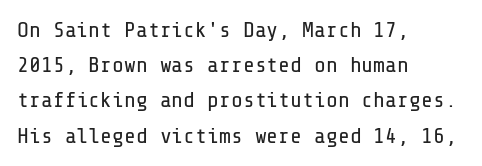
The image shows 22 px text type, upright; set left-aligned, normal line spacing (1.6x), normal letter spacing, not underlined.
